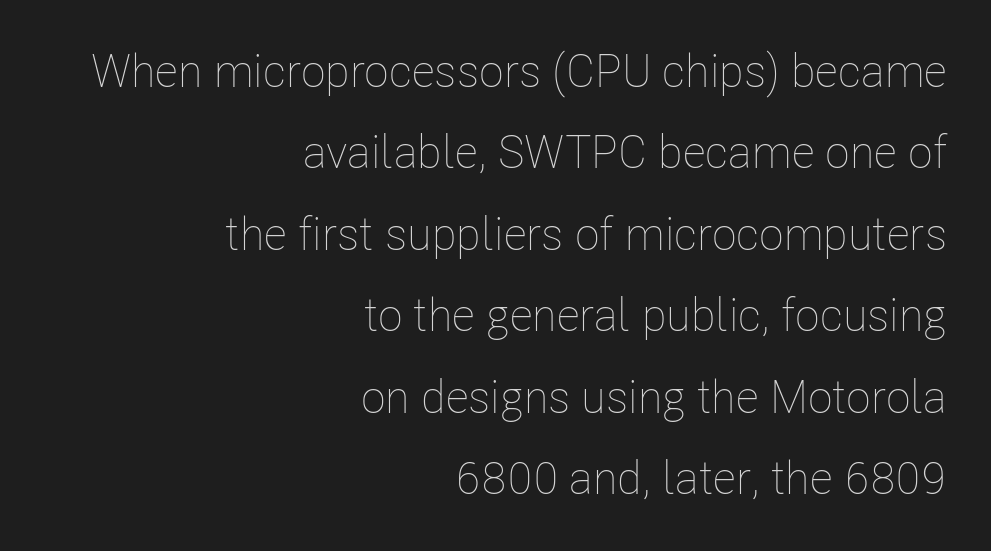
Q: Is the text bold? A: No.
Q: Is the text italic (slanted)? A: No, it is upright.
Q: Is the text underlined? A: No.
Q: How is the paragraph aligned? A: Right-aligned.
Q: Is the spacing between letters normal or unusually wide? A: Normal.
Q: Width (condensed, normal, or wide)? A: Condensed.
Q: Stroke contrast? A: Low.
Q: x-height? A: Medium.
Q: Monospaced? A: No.
